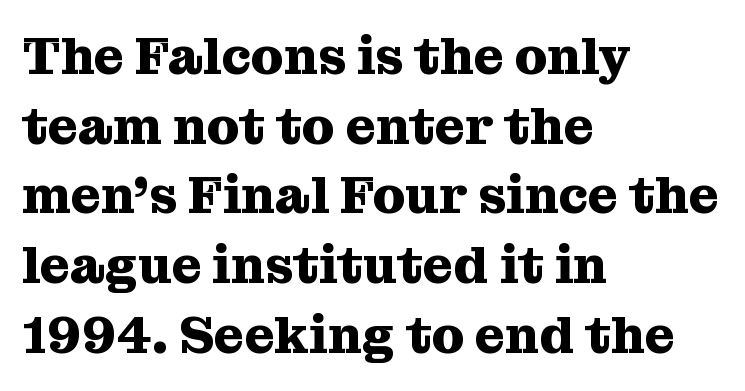
{"serif": "yes", "italic": "no", "bold": "yes", "weight": "heavy", "width": "normal", "stroke_contrast": "medium", "x_height": "medium", "monospaced": "no", "underline": "no", "align": "left", "line_spacing": "normal", "line_spacing_ratio": 1.34, "letter_spacing": "normal", "letter_spacing_em": 0.0, "glyph_px": 52}
